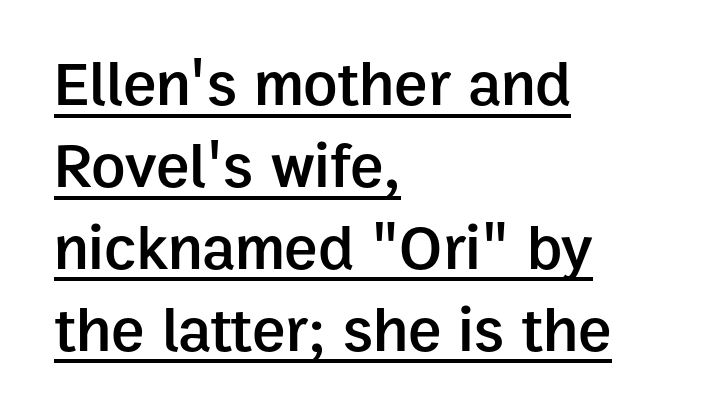
{"serif": "no", "italic": "no", "bold": "semi", "weight": "semibold", "width": "normal", "stroke_contrast": "low", "x_height": "medium", "monospaced": "no", "underline": "yes", "align": "left", "line_spacing": "normal", "line_spacing_ratio": 1.3, "letter_spacing": "normal", "letter_spacing_em": 0.0, "glyph_px": 63}
